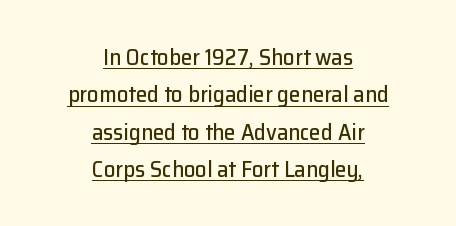
The letters sit at their default tracking, neither squeezed nor spread. The vertical gap from one line to the next is medium. It's the straight-up-and-down kind of type. The setting favours the middle, as headings and verse often do.
